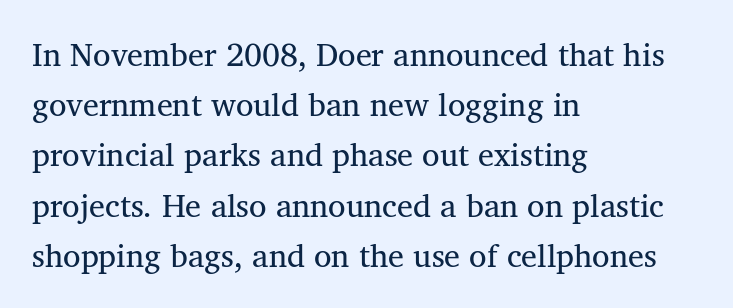
Is this a fixed-width face? No — the glyphs have proportional, varying widths. Line spacing here is normal. In terms of letterspacing, this is plain default setting. The strokes are not fattened; the text isn't bold. Ascenders rise straight up at ninety degrees.
